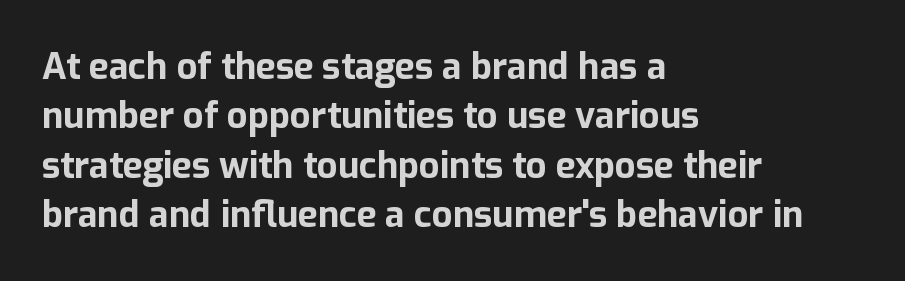
Q: Is the text bold? A: Yes.
Q: Is the text italic (slanted)? A: No, it is upright.
Q: Is the typeface a serif or a sans-serif typeface? A: Sans-serif.
Q: Is the text underlined? A: No.
Q: How is the paragraph aligned? A: Left-aligned.
Q: Is the spacing between letters normal or unusually wide? A: Normal.
Q: Is the spacing between lines tight, normal or loose? A: Normal.
Q: Width (condensed, normal, or wide)? A: Normal.
Q: Stroke contrast? A: Low.
Q: x-height? A: Medium.
Q: Monospaced? A: No.
